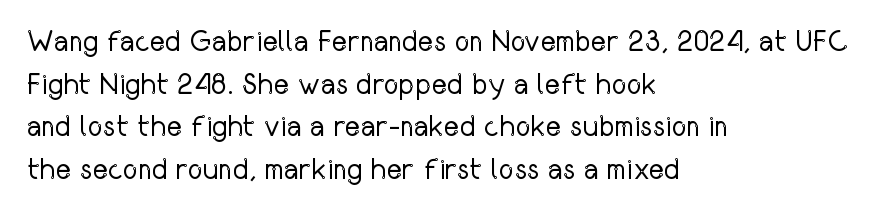
Q: Is the text bold? A: No.
Q: Is the text italic (slanted)? A: No, it is upright.
Q: Is the typeface a serif or a sans-serif typeface? A: Sans-serif.
Q: Is the text underlined? A: No.
Q: How is the paragraph aligned? A: Left-aligned.
Q: Is the spacing between letters normal or unusually wide? A: Normal.
Q: Is the spacing between lines tight, normal or loose? A: Normal.
Q: Width (condensed, normal, or wide)? A: Condensed.
Q: Stroke contrast? A: Low.
Q: x-height? A: Medium.
Q: Monospaced? A: No.
